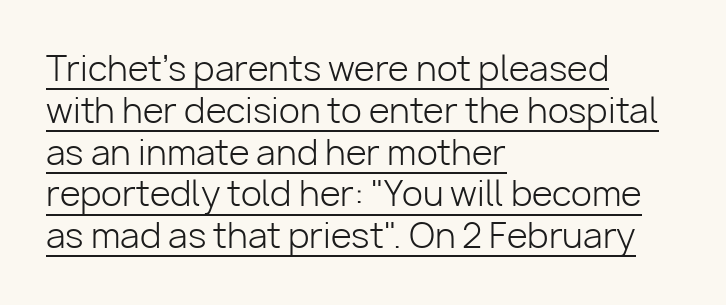
{"serif": "no", "italic": "no", "bold": "no", "weight": "light", "width": "normal", "stroke_contrast": "low", "x_height": "medium", "monospaced": "no", "underline": "yes", "align": "left", "line_spacing_ratio": 1.23, "letter_spacing": "normal", "letter_spacing_em": 0.0, "glyph_px": 34}
